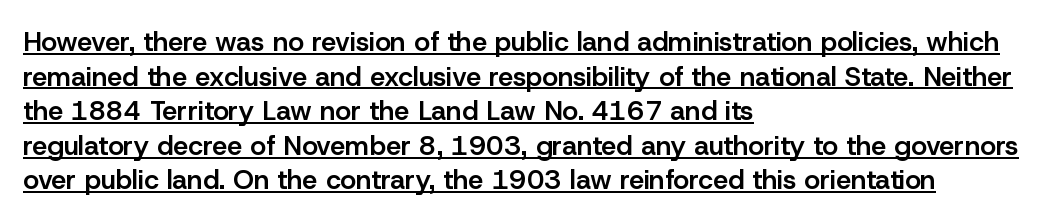
Q: Is the text bold? A: Semi-bold.
Q: Is the text italic (slanted)? A: No, it is upright.
Q: Is the text underlined? A: Yes.
Q: How is the paragraph aligned? A: Left-aligned.
Q: Is the spacing between letters normal or unusually wide? A: Normal.
Q: Is the spacing between lines tight, normal or loose? A: Normal.
